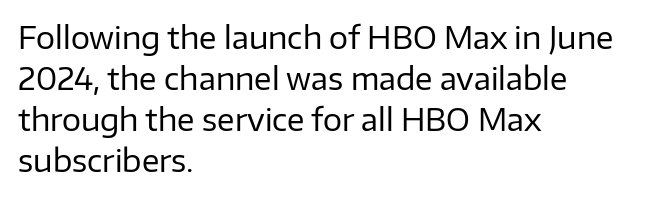
The block of text has a typical density, with ordinary space between rows. A quiet, ordinary-to-light weight characterises the typeface. Character widths vary here, with narrow letters taking less room than wide ones. The passage shown is not underscored anywhere. Italic: no, the glyphs are upright roman.
